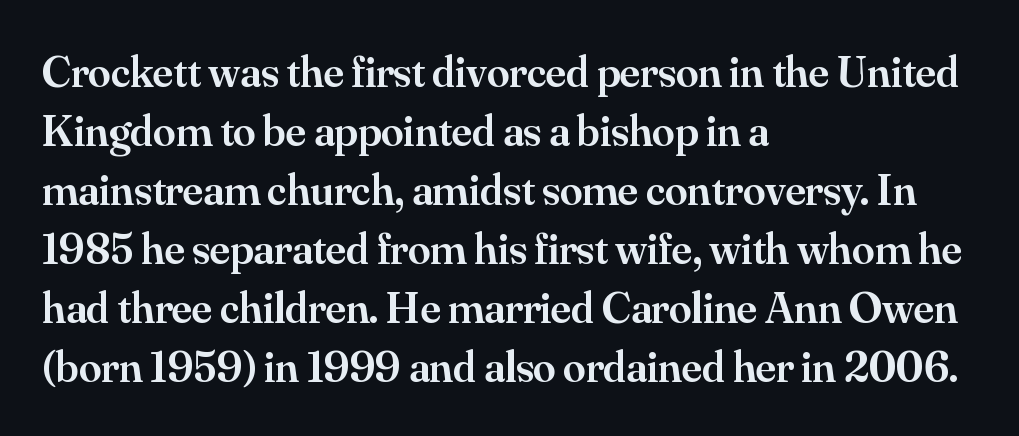
{"serif": "yes", "italic": "no", "bold": "semi", "weight": "semibold", "width": "normal", "stroke_contrast": "medium", "x_height": "small", "monospaced": "no", "underline": "no", "align": "left", "line_spacing": "normal", "line_spacing_ratio": 1.31, "letter_spacing": "normal", "letter_spacing_em": 0.0, "glyph_px": 45}
